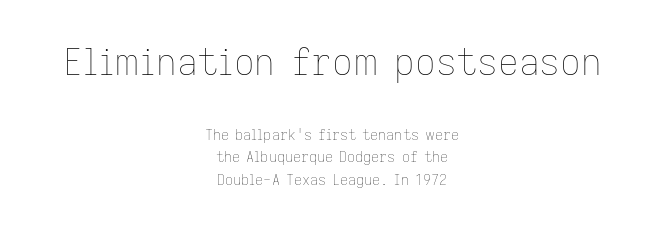
The image shows 36 px thin type, upright; set centered, normal line spacing (1.61x), normal letter spacing, not underlined; the first (top) block is 2.57x larger; low stroke contrast and a medium x-height.
